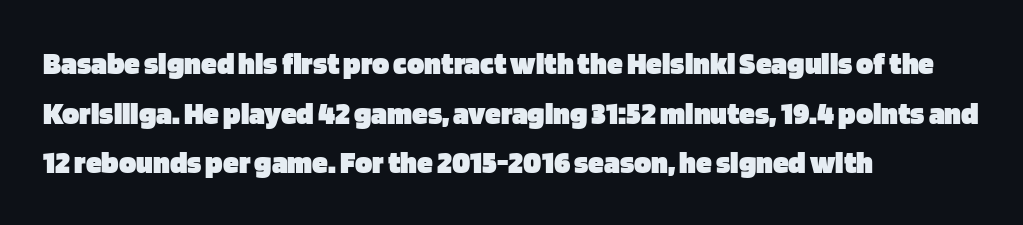
Weight check: bold — yes, fully. Is there much room between lines? A standard amount, neither cramped nor airy. Teacher's note: observe the even left margin — that is flush-left alignment. Glance below the letters and you will spot only blank space. Upright lettering throughout.
